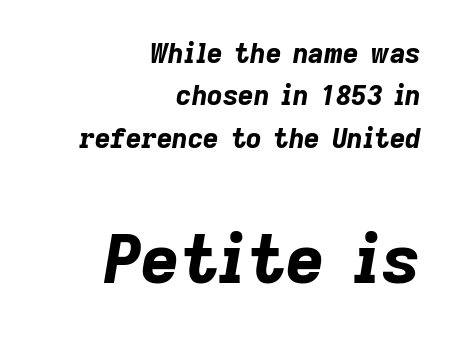
{"italic": "yes", "lean": "right", "slant_degrees": 9, "bold": "yes", "weight": "bold", "width": "normal", "stroke_contrast": "low", "x_height": "medium", "monospaced": "no", "underline": "no", "align": "right", "line_spacing": "normal", "line_spacing_ratio": 1.57, "letter_spacing": "normal", "letter_spacing_em": 0.0, "larger_block": "second", "size_ratio": 2.48, "glyph_px": 67}
